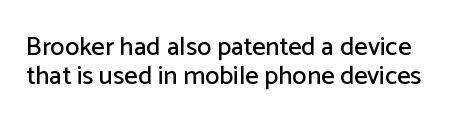
The image shows 26 px text type, upright; set tight line spacing (1.1x), normal letter spacing, not underlined.
